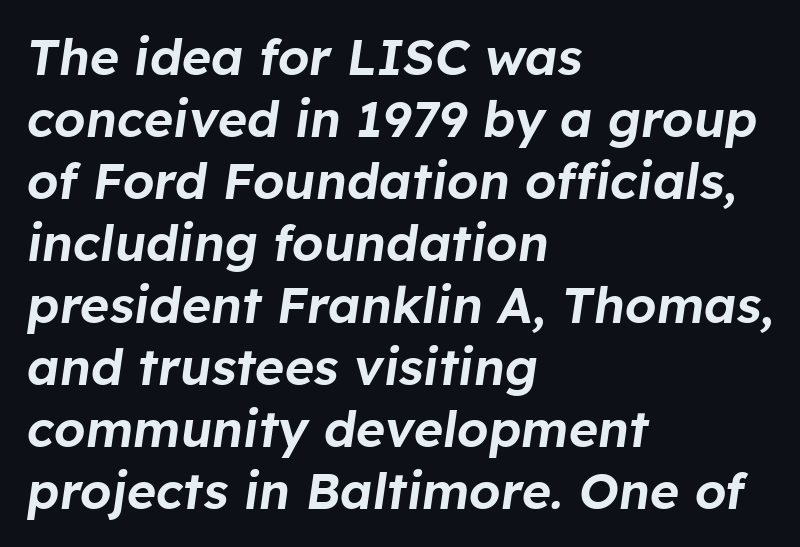
{"italic": "yes", "lean": "right", "slant_degrees": 8, "width": "normal", "stroke_contrast": "low", "x_height": "medium", "monospaced": "no", "underline": "no", "align": "left", "line_spacing_ratio": 1.24, "letter_spacing": "normal", "letter_spacing_em": 0.0, "glyph_px": 50}
